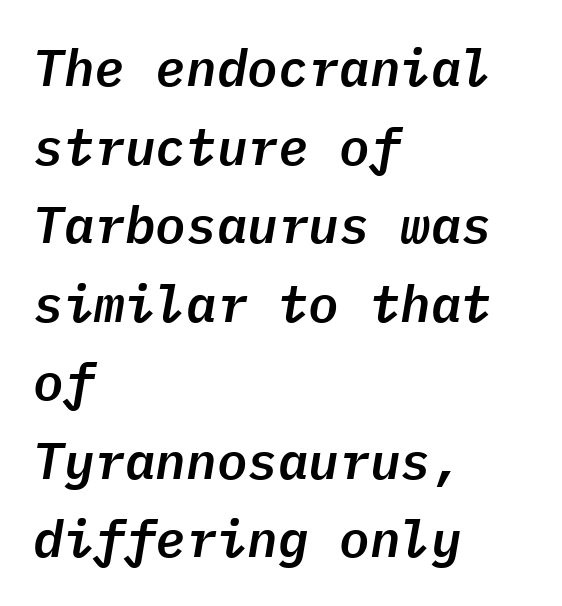
The image shows 51 px text type, italic (leaning right), monospaced; set left-aligned, normal line spacing (1.54x), normal letter spacing, not underlined; low stroke contrast and a medium x-height.
